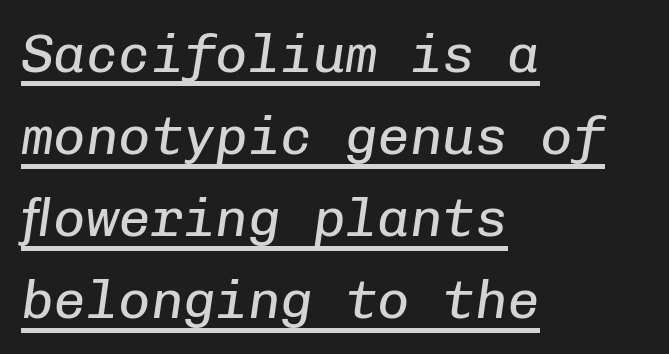
The image shows 54 px regular-weight type, italic (leaning right), monospaced; set left-aligned, normal line spacing (1.52x), normal letter spacing, underlined; low stroke contrast and a medium x-height.
